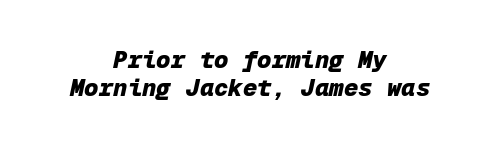
Compared with ordinary roman type, these characters are visibly tilted. Is there much room between lines? No — they nearly touch. If you folded the block vertically in half, each line would mirror itself in length. Bare-footed words on every line. The typesetting leans heavy: a genuine bold.
